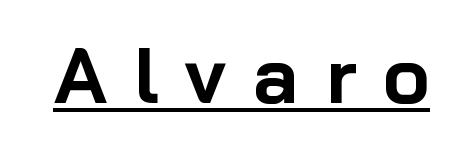
Q: Is the text bold? A: Yes.
Q: Is the text italic (slanted)? A: No, it is upright.
Q: Is the typeface a serif or a sans-serif typeface? A: Sans-serif.
Q: Is the text underlined? A: Yes.
Q: Is the spacing between letters normal or unusually wide? A: Unusually wide.
Q: Width (condensed, normal, or wide)? A: Normal.
Q: Stroke contrast? A: Low.
Q: x-height? A: Medium.
Q: Monospaced? A: No.
